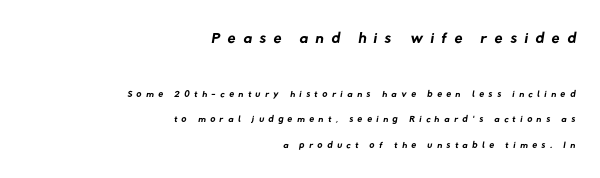
{"bold": "no", "underline": "no", "align": "right", "line_spacing_ratio": 1.84, "letter_spacing": "wide", "letter_spacing_em": 0.33, "larger_block": "first", "size_ratio": 1.64, "glyph_px": 23}
